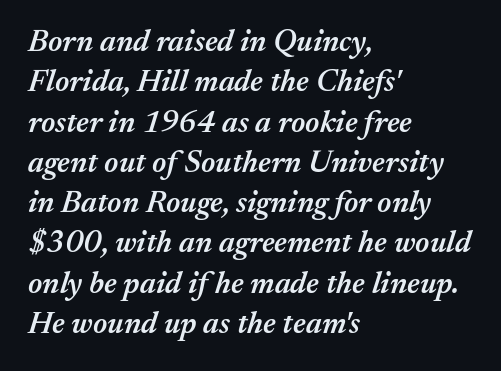
{"italic": "yes", "lean": "right", "slant_degrees": 17, "bold": "semi", "weight": "semibold", "width": "normal", "stroke_contrast": "medium", "x_height": "medium", "monospaced": "no", "underline": "no", "align": "left", "line_spacing": "normal", "line_spacing_ratio": 1.3, "letter_spacing": "normal", "letter_spacing_em": 0.0, "glyph_px": 31}
